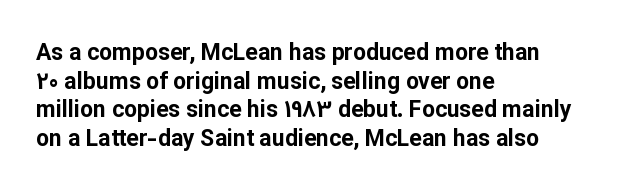
Every character sits straight up, as roman type does. Stroke thickness is high; the sample reads as a true bold. Inter-character spacing is left at the font's built-in metrics. Casual observation: everything's shoved over to the left. The specimen omits any rule beneath the text block's lines.
